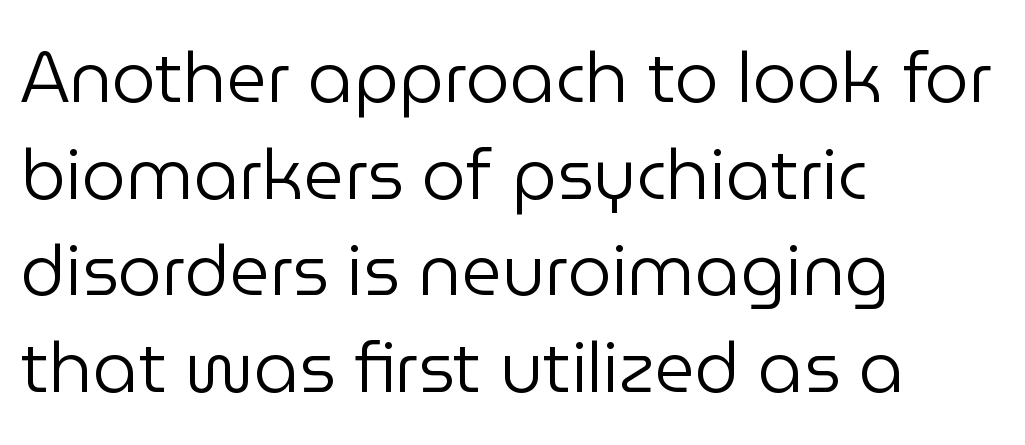
The image shows 70 px regular-weight sans-serif type, upright; set left-aligned, normal line spacing (1.38x), normal letter spacing, not underlined; low stroke contrast and a medium x-height.
